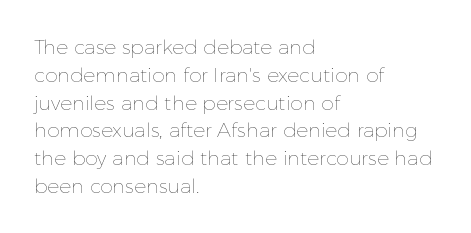
Nothing heavy about these letters — not bold at all. Compared with a centered layout, this one pins lines to the left instead. Spacing between characters is what you'd get straight out of the box. Posture: vertical. Anything drawn beneath the words? Only blank space.
